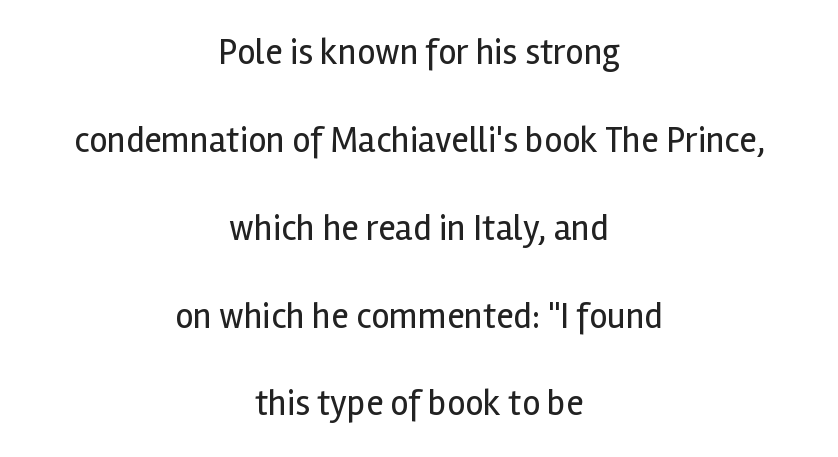
The image shows 36 px regular-weight sans-serif type, upright; set centered, loose line spacing (2.44x), normal letter spacing, not underlined; a medium x-height.
